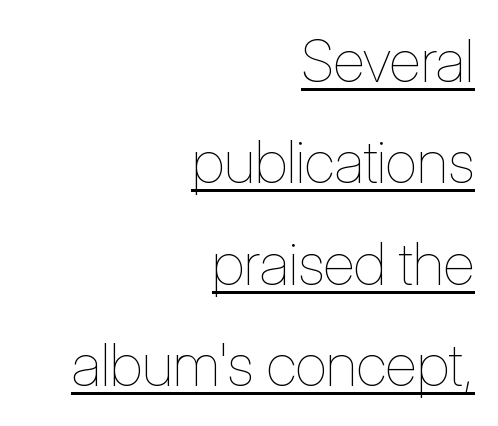
Q: Is the text bold? A: No.
Q: Is the text italic (slanted)? A: No, it is upright.
Q: Is the text underlined? A: Yes.
Q: How is the paragraph aligned? A: Right-aligned.
Q: Is the spacing between letters normal or unusually wide? A: Normal.
Q: Width (condensed, normal, or wide)? A: Condensed.
Q: Stroke contrast? A: Low.
Q: x-height? A: Medium.
Q: Monospaced? A: No.
